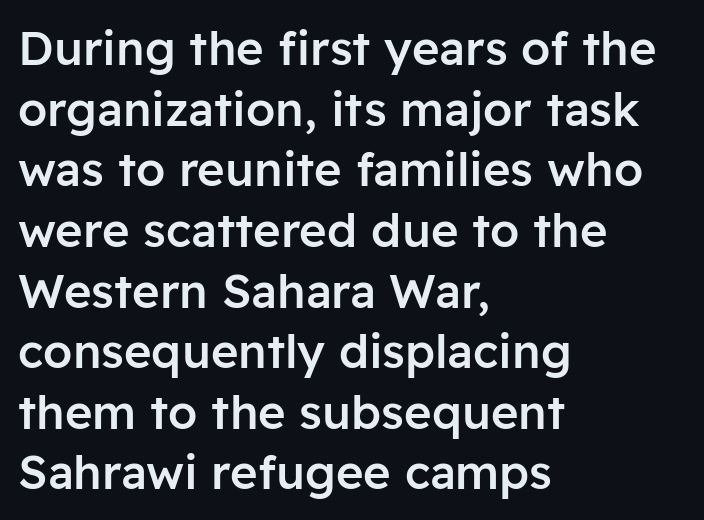
Q: Is the text bold? A: Semi-bold.
Q: Is the text italic (slanted)? A: No, it is upright.
Q: Is the typeface a serif or a sans-serif typeface? A: Sans-serif.
Q: Is the text underlined? A: No.
Q: How is the paragraph aligned? A: Left-aligned.
Q: Is the spacing between letters normal or unusually wide? A: Normal.
Q: Is the spacing between lines tight, normal or loose? A: Normal.
Q: Width (condensed, normal, or wide)? A: Normal.
Q: Stroke contrast? A: Low.
Q: x-height? A: Medium.
Q: Monospaced? A: No.
